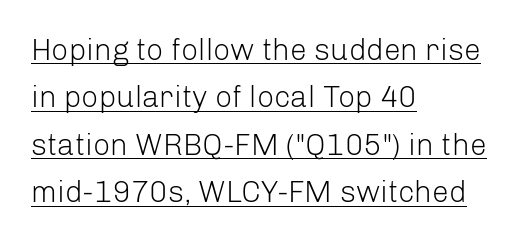
The image shows 30 px light sans-serif type, upright; set left-aligned, normal line spacing (1.58x), normal letter spacing, underlined; low stroke contrast and a medium x-height.
